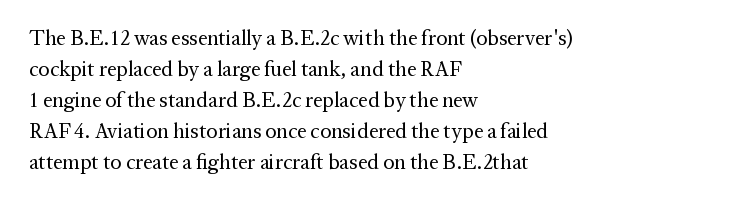
Q: Is the text bold? A: No.
Q: Is the text italic (slanted)? A: No, it is upright.
Q: Is the text underlined? A: No.
Q: How is the paragraph aligned? A: Left-aligned.
Q: Is the spacing between letters normal or unusually wide? A: Normal.
Q: Is the spacing between lines tight, normal or loose? A: Normal.
